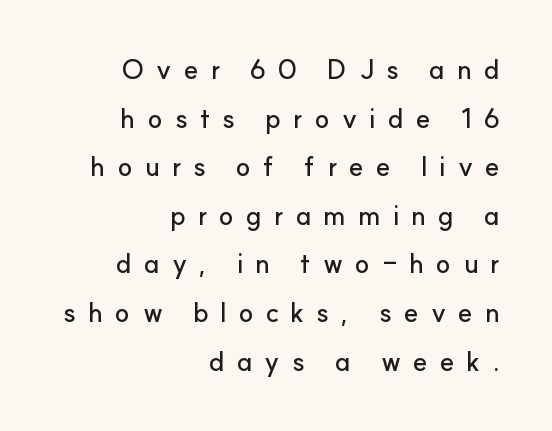
Q: Is the text italic (slanted)? A: No, it is upright.
Q: Is the text underlined? A: No.
Q: How is the paragraph aligned? A: Right-aligned.
Q: Is the spacing between letters normal or unusually wide? A: Unusually wide.
